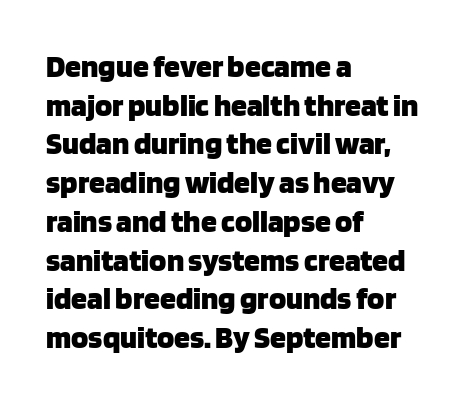
Each word holds together tightly as a unit, with standard inter-letter gaps. Italic? Not at all — the glyphs are vertical. Every letter is thick-stroked: bold, no question. Descender tails drop into unmarked territory.
